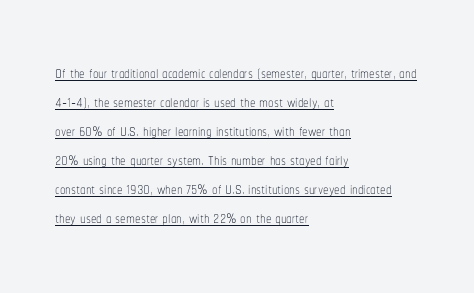
Q: Is the text bold? A: No.
Q: Is the text italic (slanted)? A: No, it is upright.
Q: Is the text underlined? A: Yes.
Q: How is the paragraph aligned? A: Left-aligned.
Q: Is the spacing between letters normal or unusually wide? A: Normal.
Q: Is the spacing between lines tight, normal or loose? A: Normal.
